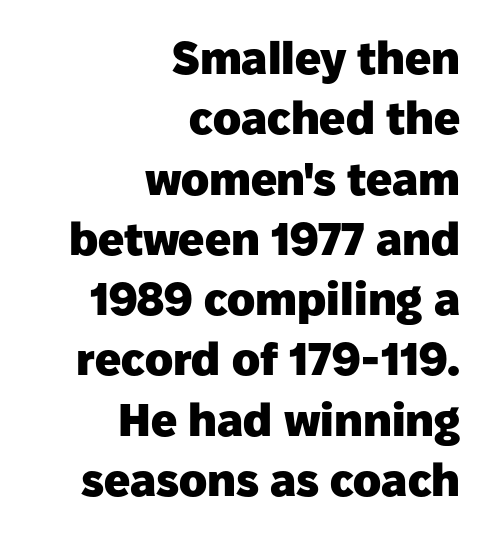
Q: Is the text bold? A: Yes.
Q: Is the text italic (slanted)? A: No, it is upright.
Q: Is the typeface a serif or a sans-serif typeface? A: Sans-serif.
Q: Is the text underlined? A: No.
Q: How is the paragraph aligned? A: Right-aligned.
Q: Is the spacing between letters normal or unusually wide? A: Normal.
Q: Is the spacing between lines tight, normal or loose? A: Normal.
Q: Width (condensed, normal, or wide)? A: Normal.
Q: Stroke contrast? A: Low.
Q: x-height? A: Medium.
Q: Monospaced? A: No.
